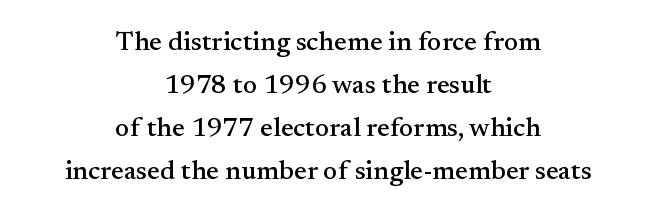
{"italic": "no", "underline": "no", "align": "center", "line_spacing": "normal", "line_spacing_ratio": 1.59, "letter_spacing": "normal", "letter_spacing_em": 0.0, "glyph_px": 27}
